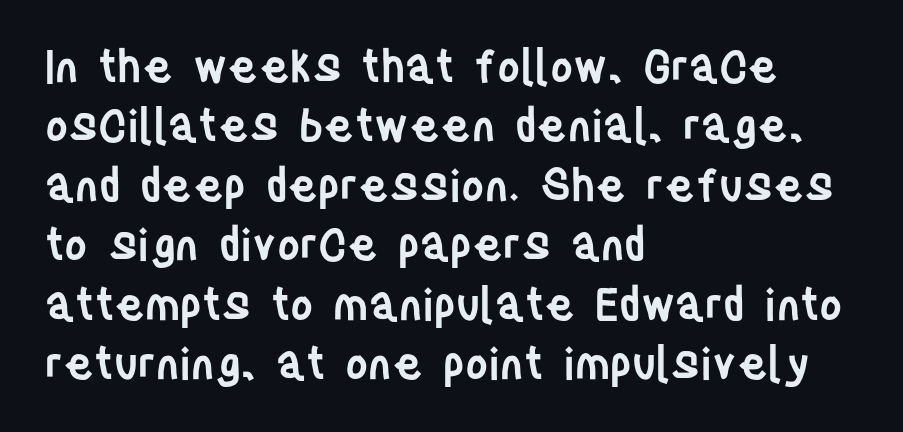
The lines in this sample share a left origin and differ only in where they stop. Does extra space separate the letters? No, they use regular spacing. Weight check: semibold — heavier than regular, not quite bold. This is sans-serif lettering, the kind often seen on screens and signage. A normal amount of white space separates one row of letters from the next. A typesetter would call this proportional, since set widths differ per character.
